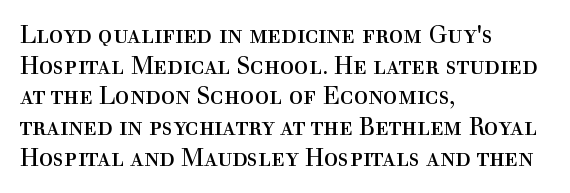
The image shows 24 px text type, upright; set left-aligned, normal line spacing (1.28x), normal letter spacing, not underlined.
